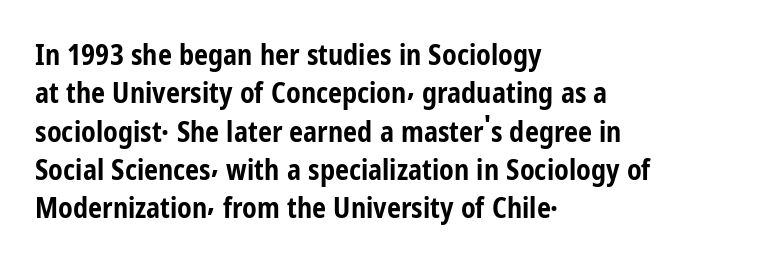
Q: Is the text bold? A: Yes.
Q: Is the text italic (slanted)? A: No, it is upright.
Q: Is the typeface a serif or a sans-serif typeface? A: Sans-serif.
Q: Is the text underlined? A: No.
Q: How is the paragraph aligned? A: Left-aligned.
Q: Is the spacing between letters normal or unusually wide? A: Normal.
Q: Is the spacing between lines tight, normal or loose? A: Normal.
Q: Width (condensed, normal, or wide)? A: Condensed.
Q: Stroke contrast? A: Low.
Q: x-height? A: Medium.
Q: Monospaced? A: No.
